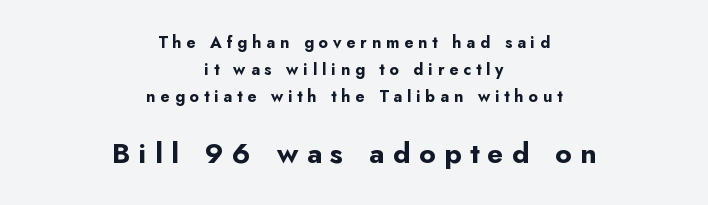
{"serif": "no", "italic": "no", "bold": "yes", "weight": "bold", "width": "normal", "stroke_contrast": "low", "x_height": "small", "monospaced": "no", "underline": "no", "align": "center", "line_spacing": "normal", "line_spacing_ratio": 1.68, "letter_spacing": "wide", "letter_spacing_em": 0.31, "larger_block": "second", "size_ratio": 1.75, "glyph_px": 28}
